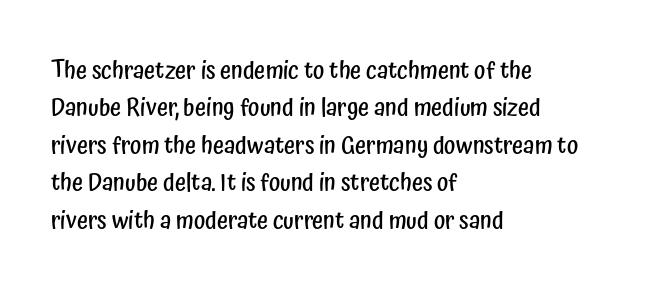
The image shows 24 px text type, upright; set left-aligned, normal line spacing (1.56x), normal letter spacing, not underlined.
